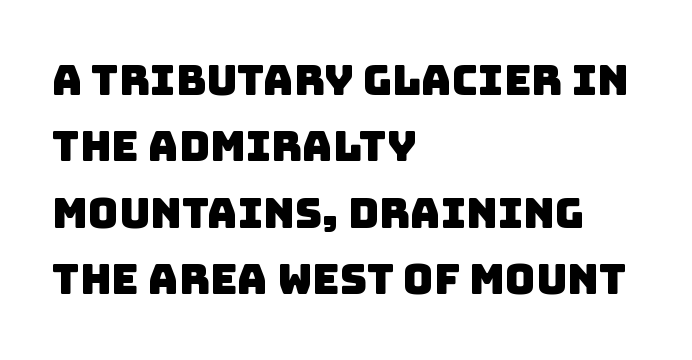
Q: Is the typeface a serif or a sans-serif typeface? A: Sans-serif.
Q: Is the text underlined? A: No.
Q: How is the paragraph aligned? A: Left-aligned.
Q: Is the spacing between letters normal or unusually wide? A: Normal.
Q: Is the spacing between lines tight, normal or loose? A: Normal.
Q: Width (condensed, normal, or wide)? A: Normal.
Q: Stroke contrast? A: Low.
Q: x-height? A: Large.
Q: Monospaced? A: No.
